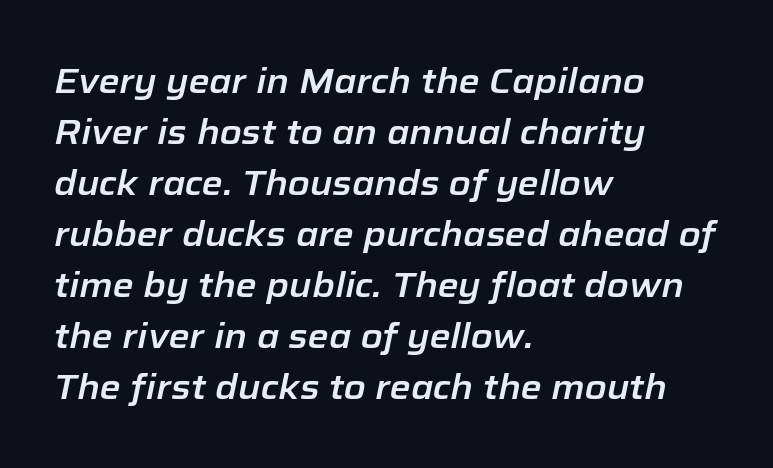
Q: Is the text italic (slanted)? A: Yes, it leans right by about 12 degrees.
Q: Is the text underlined? A: No.
Q: How is the paragraph aligned? A: Left-aligned.
Q: Is the spacing between letters normal or unusually wide? A: Normal.
Q: Is the spacing between lines tight, normal or loose? A: Normal.
Q: Width (condensed, normal, or wide)? A: Normal.
Q: Stroke contrast? A: Low.
Q: x-height? A: Medium.
Q: Monospaced? A: No.
